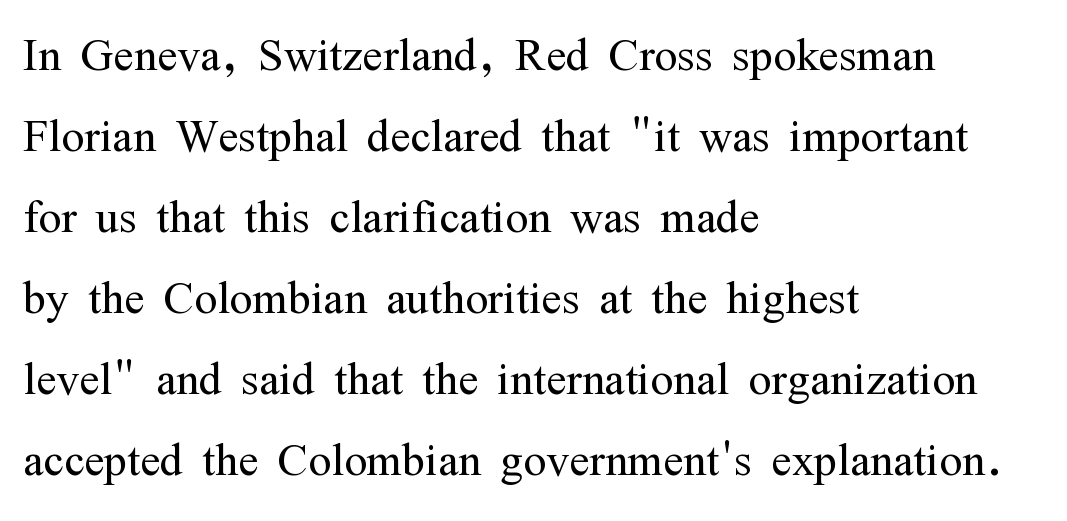
The image shows 60 px light, condensed serif type, upright; set left-aligned, normal line spacing (1.35x), normal letter spacing, not underlined; medium stroke contrast and a medium x-height.
